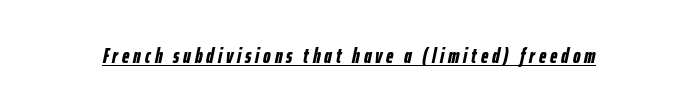
Q: Is the text bold? A: Yes.
Q: Is the text italic (slanted)? A: Yes, it leans right by about 12 degrees.
Q: Is the text underlined? A: Yes.
